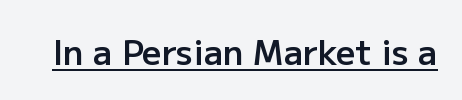
The image shows 34 px semibold sans-serif type, upright; set normal letter spacing, underlined; low stroke contrast and a medium x-height.
